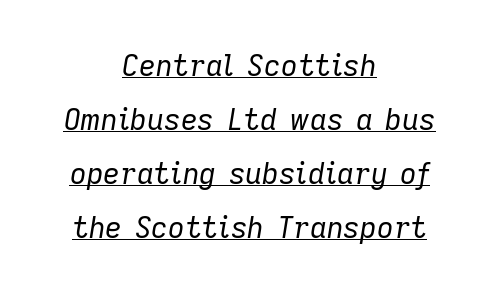
The image shows 29 px regular-weight type, italic (leaning right); set centered, line spacing 1.86x, normal letter spacing, underlined; low stroke contrast and a medium x-height.
